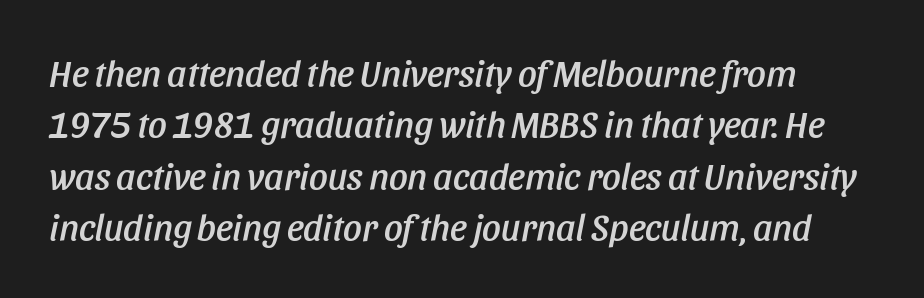
The image shows 37 px condensed type, italic (leaning right); set normal line spacing (1.39x), normal letter spacing, not underlined; low stroke contrast and a large x-height.
